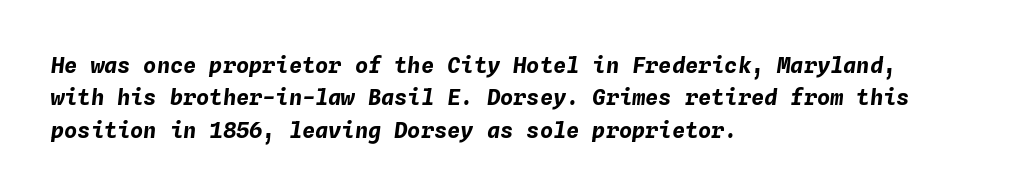
The image shows 22 px bold type, italic (leaning right); set left-aligned, normal line spacing (1.47x), normal letter spacing, not underlined.
